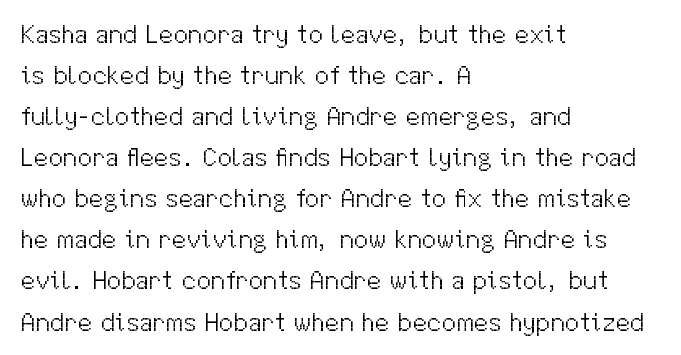
The image shows 26 px text type, upright; set left-aligned, normal line spacing (1.58x), normal letter spacing, not underlined.
